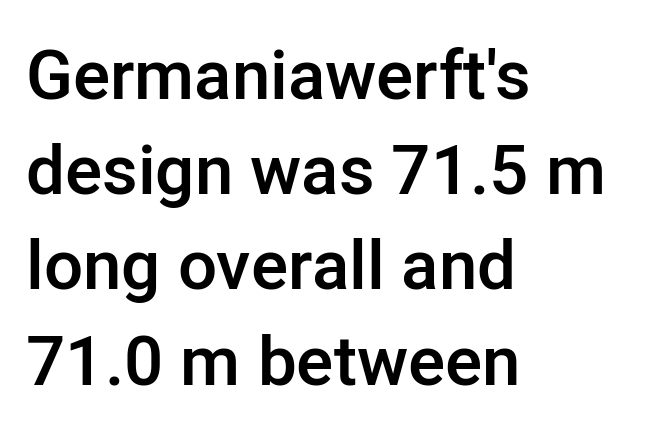
Q: Is the text bold? A: Semi-bold.
Q: Is the text italic (slanted)? A: No, it is upright.
Q: Is the typeface a serif or a sans-serif typeface? A: Sans-serif.
Q: Is the text underlined? A: No.
Q: How is the paragraph aligned? A: Left-aligned.
Q: Is the spacing between letters normal or unusually wide? A: Normal.
Q: Is the spacing between lines tight, normal or loose? A: Normal.
Q: Width (condensed, normal, or wide)? A: Normal.
Q: Stroke contrast? A: Low.
Q: x-height? A: Medium.
Q: Monospaced? A: No.
